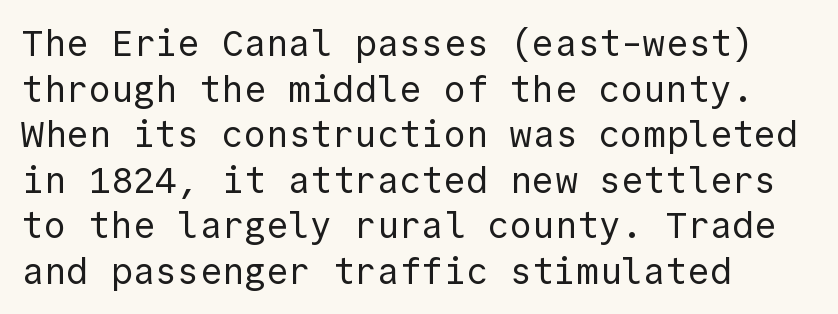
The line texture is even and compact thanks to regular tracking. Type without underlining. Vertical strokes here are truly vertical. Caption: face not bold, strokes unweighted. Does the copy run flush right? No — it runs flush left.
